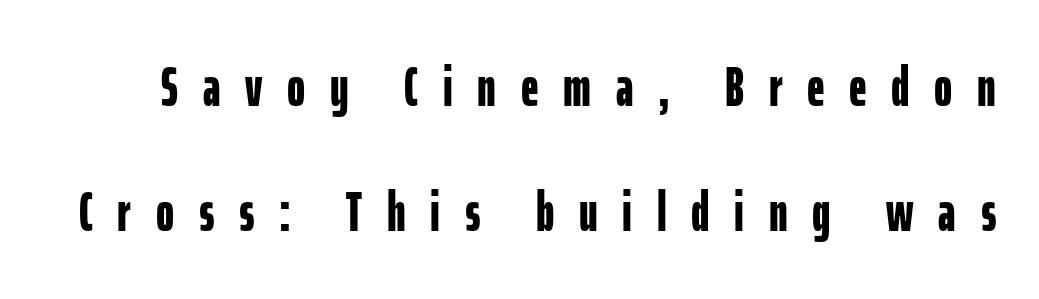
{"serif": "no", "italic": "no", "bold": "yes", "weight": "bold", "width": "condensed", "stroke_contrast": "low", "x_height": "medium", "monospaced": "no", "underline": "no", "line_spacing": "loose", "line_spacing_ratio": 2.27, "letter_spacing": "wide", "letter_spacing_em": 0.45, "glyph_px": 55}
